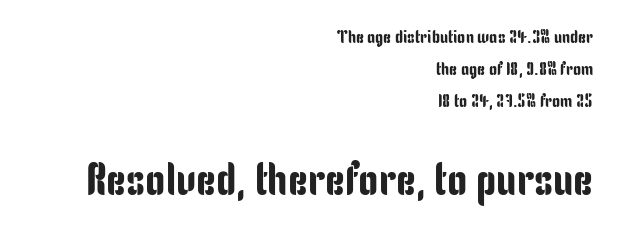
{"serif": "no", "italic": "no", "width": "condensed", "stroke_contrast": "low", "x_height": "medium", "monospaced": "no", "underline": "no", "align": "right", "line_spacing_ratio": 1.77, "letter_spacing": "normal", "letter_spacing_em": 0.0, "larger_block": "second", "size_ratio": 2.5, "glyph_px": 45}
